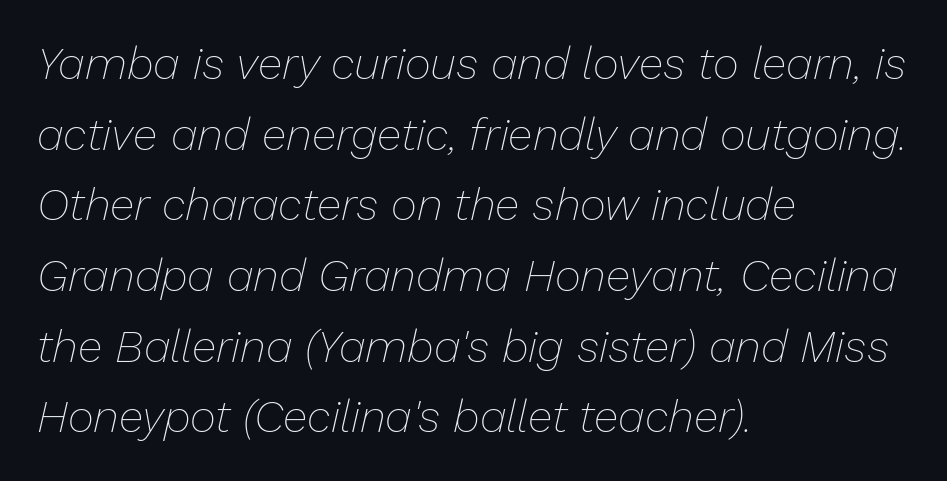
Q: Is the text bold? A: No.
Q: Is the text italic (slanted)? A: Yes, it leans right by about 13 degrees.
Q: Is the text underlined? A: No.
Q: How is the paragraph aligned? A: Left-aligned.
Q: Is the spacing between letters normal or unusually wide? A: Normal.
Q: Is the spacing between lines tight, normal or loose? A: Normal.
Q: Width (condensed, normal, or wide)? A: Normal.
Q: Stroke contrast? A: Low.
Q: x-height? A: Medium.
Q: Monospaced? A: No.
